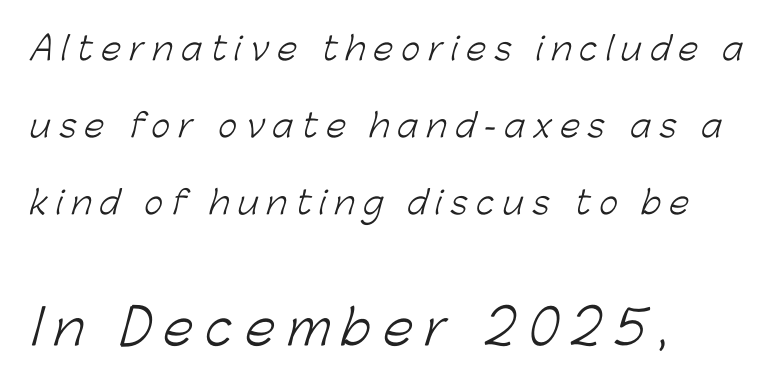
Q: Is the text bold? A: No.
Q: Is the typeface a serif or a sans-serif typeface? A: Sans-serif.
Q: Is the text underlined? A: No.
Q: How is the paragraph aligned? A: Left-aligned.
Q: Is the spacing between letters normal or unusually wide? A: Unusually wide.
Q: Is the spacing between lines tight, normal or loose? A: Loose.
Q: Which block of text is set in a larger size, the first (top) or the second (bottom)? A: The second (bottom) one.
Q: Width (condensed, normal, or wide)? A: Normal.
Q: Stroke contrast? A: Low.
Q: x-height? A: Medium.
Q: Monospaced? A: No.
